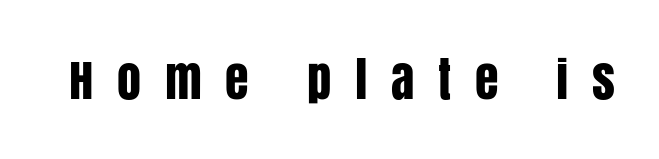
Q: Is the text italic (slanted)? A: No, it is upright.
Q: Is the typeface a serif or a sans-serif typeface? A: Sans-serif.
Q: Is the text underlined? A: No.
Q: Is the spacing between letters normal or unusually wide? A: Unusually wide.
Q: Width (condensed, normal, or wide)? A: Condensed.
Q: Stroke contrast? A: Low.
Q: x-height? A: Large.
Q: Monospaced? A: No.
